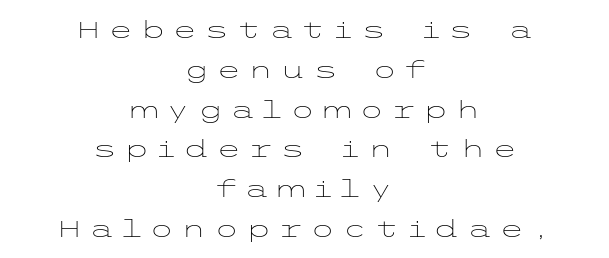
The glyphs are unaccompanied by any horizontal stroke below them. Ink coverage per letter is moderate at most. The gaps between neighbouring characters are conspicuously large. No italicization has been applied; the sample stays upright. Centered paragraph, ragged on both sides.
